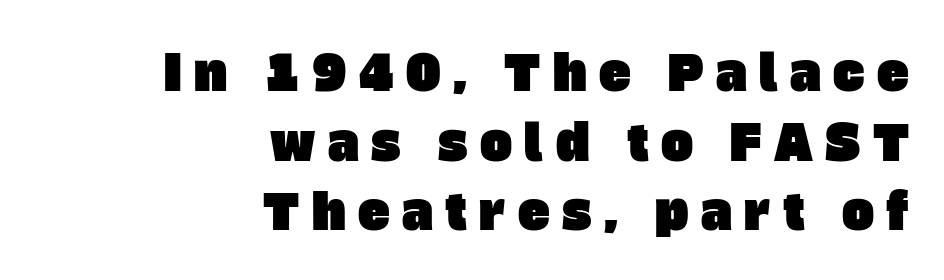
The image shows 48 px sans-serif type; set right-aligned, normal line spacing (1.45x), unusually wide letter spacing (+0.26 em), not underlined; low stroke contrast and a large x-height.
